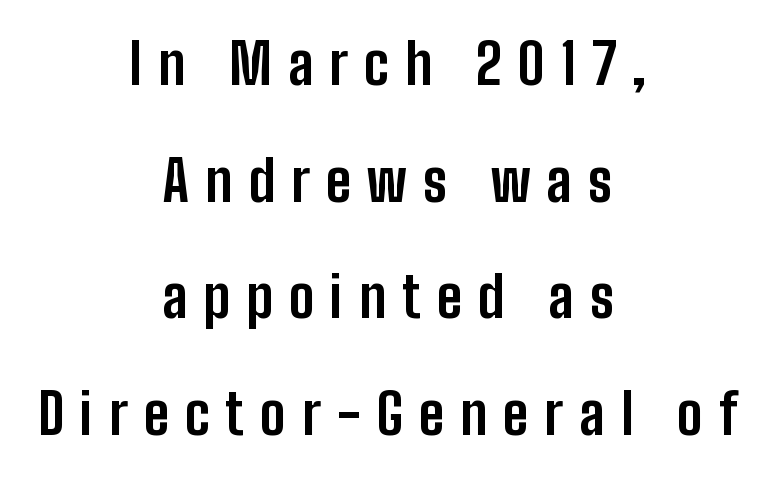
The image shows 55 px bold, condensed sans-serif type, upright; set centered, loose line spacing (2.12x), unusually wide letter spacing (+0.29 em), not underlined; low stroke contrast and a medium x-height.
